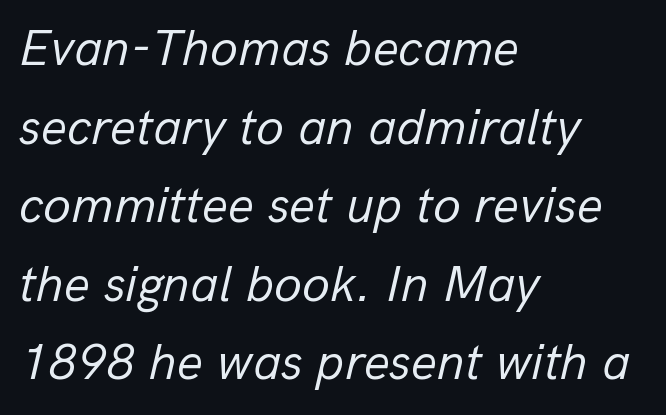
The horizontal fit of the characters is conventional and even. The gap between lines stays unmarked. If you measured baseline to baseline, you'd find a middling distance. Every row of glyphs begins at an identical x-position on the left. It's the slanting kind of type. The letters advance in unequal steps, a hallmark of proportional type.
